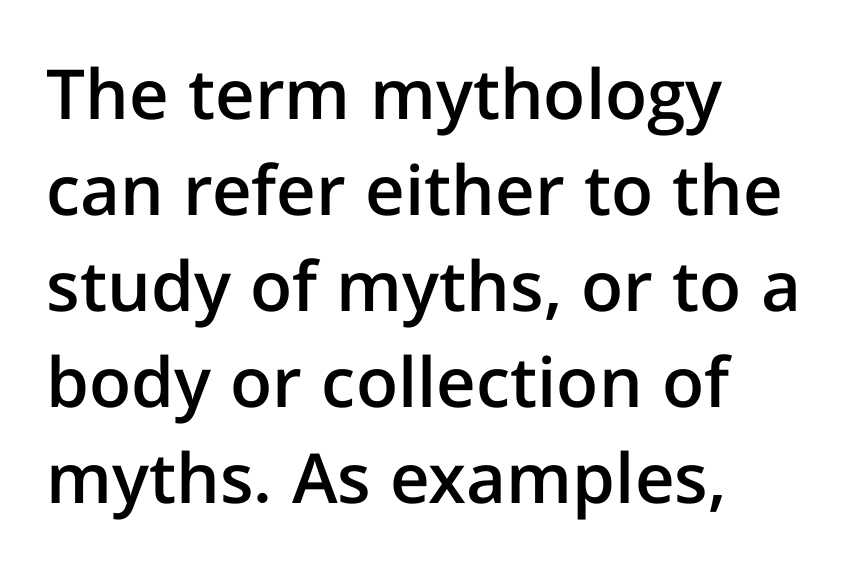
{"serif": "no", "italic": "no", "bold": "semi", "weight": "semibold", "width": "normal", "stroke_contrast": "low", "x_height": "medium", "monospaced": "no", "underline": "no", "align": "left", "line_spacing": "normal", "line_spacing_ratio": 1.39, "letter_spacing": "normal", "letter_spacing_em": 0.0, "glyph_px": 69}
